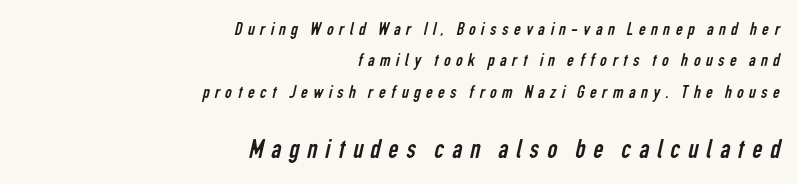
{"serif": "no", "bold": "no", "weight": "regular", "width": "condensed", "stroke_contrast": "low", "x_height": "medium", "monospaced": "no", "underline": "no", "align": "right", "line_spacing": "normal", "line_spacing_ratio": 1.65, "letter_spacing": "wide", "letter_spacing_em": 0.28, "larger_block": "second", "size_ratio": 1.47, "glyph_px": 28}
